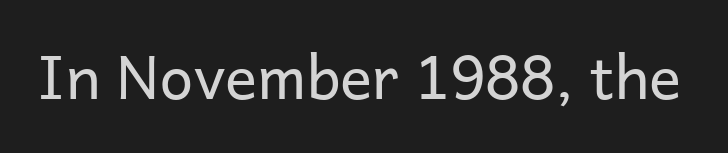
The image shows 60 px regular-weight sans-serif type, upright; set normal letter spacing, not underlined; low stroke contrast and a medium x-height.
